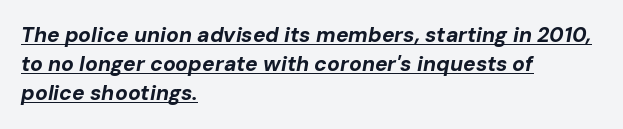
{"italic": "yes", "lean": "right", "slant_degrees": 10, "bold": "yes", "underline": "yes", "align": "left", "line_spacing": "normal", "line_spacing_ratio": 1.39, "letter_spacing": "normal", "letter_spacing_em": 0.0, "glyph_px": 21}
